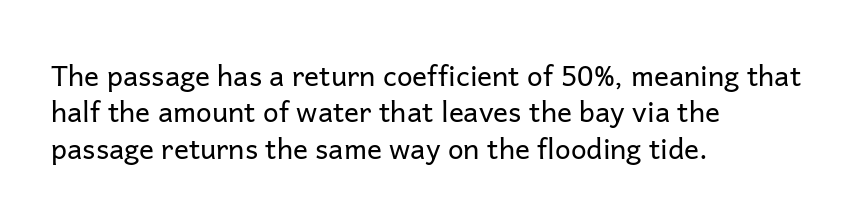
{"serif": "no", "italic": "no", "bold": "no", "weight": "regular", "width": "normal", "stroke_contrast": "low", "x_height": "medium", "monospaced": "no", "underline": "no", "align": "left", "line_spacing": "normal", "line_spacing_ratio": 1.3, "letter_spacing": "normal", "letter_spacing_em": 0.0, "glyph_px": 28}
